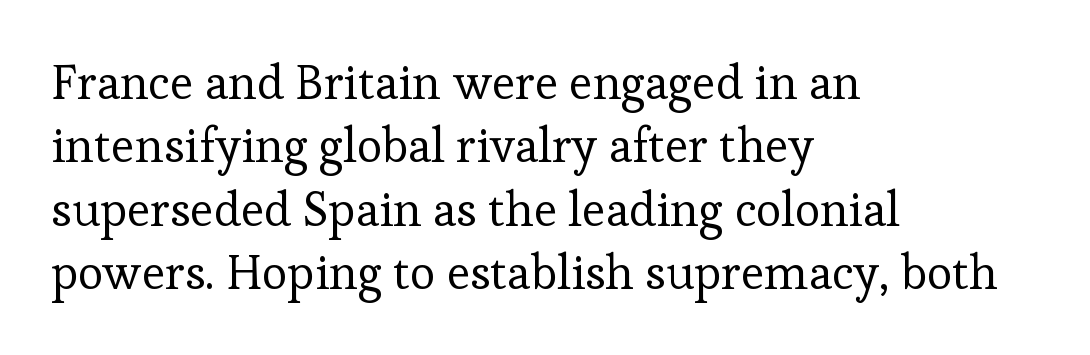
{"serif": "yes", "italic": "no", "bold": "no", "weight": "regular", "width": "normal", "stroke_contrast": "low", "x_height": "medium", "monospaced": "no", "underline": "no", "align": "left", "line_spacing": "normal", "line_spacing_ratio": 1.32, "letter_spacing": "normal", "letter_spacing_em": 0.0, "glyph_px": 48}
